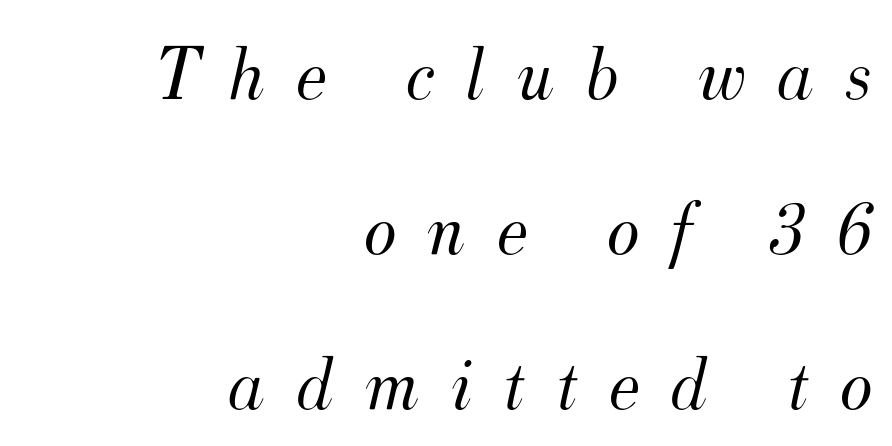
The image shows 78 px light serif type, italic (leaning right); set right-aligned, loose line spacing (1.99x), unusually wide letter spacing (+0.39 em), not underlined; medium stroke contrast and a small x-height.
